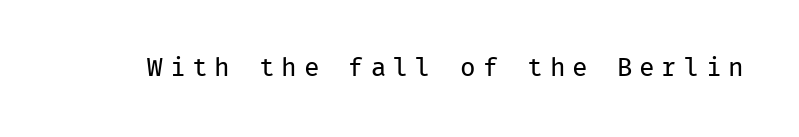
Q: Is the text bold? A: No.
Q: Is the text italic (slanted)? A: No, it is upright.
Q: Is the text underlined? A: No.
Q: Is the spacing between letters normal or unusually wide? A: Unusually wide.
